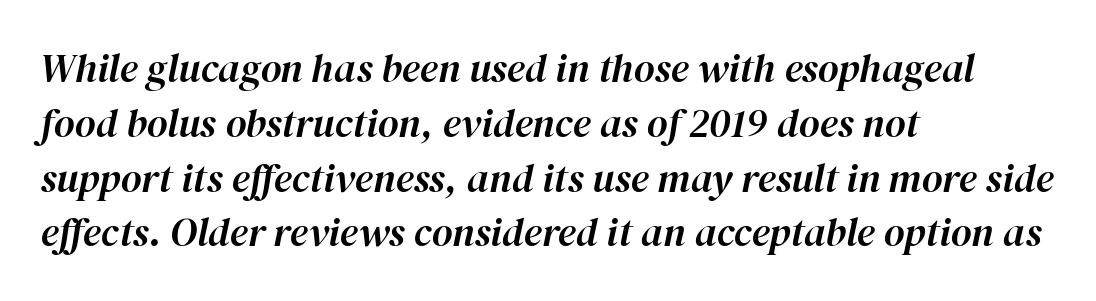
The image shows 40 px text type, italic (leaning right); set left-aligned, normal line spacing (1.37x), normal letter spacing, not underlined; high stroke contrast and a medium x-height.
